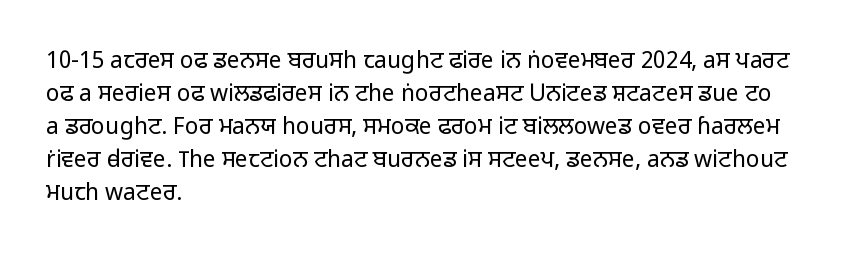
Does extra space separate the letters? No, they use regular spacing. The rendering anchors every line to the left-hand side. The axis of the letterforms is exactly vertical. These lines sit exactly where default settings would place them. Ink coverage per letter is moderate at most. Bare-footed words on every line.
